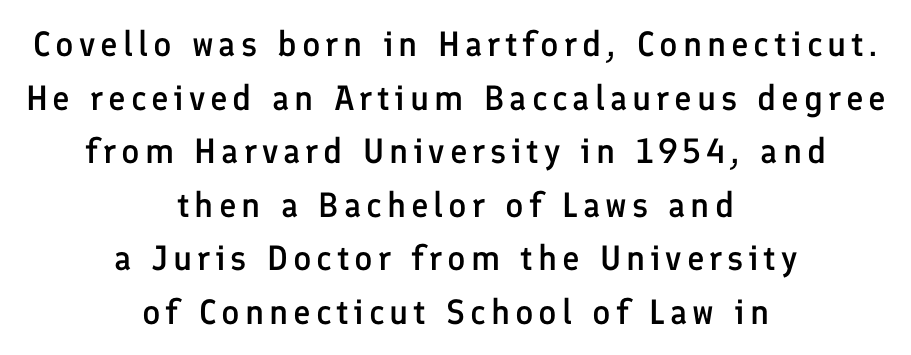
Q: Is the text bold? A: Semi-bold.
Q: Is the text italic (slanted)? A: No, it is upright.
Q: Is the typeface a serif or a sans-serif typeface? A: Sans-serif.
Q: Is the text underlined? A: No.
Q: How is the paragraph aligned? A: Centered.
Q: Is the spacing between lines tight, normal or loose? A: Normal.
Q: Width (condensed, normal, or wide)? A: Normal.
Q: Stroke contrast? A: Low.
Q: x-height? A: Medium.
Q: Monospaced? A: No.
